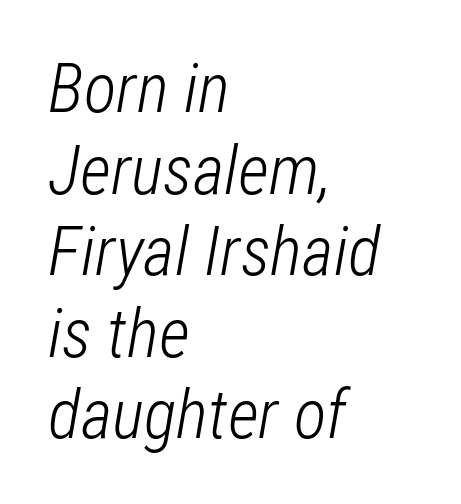
Q: Is the text bold? A: No.
Q: Is the text italic (slanted)? A: Yes, it leans right by about 12 degrees.
Q: Is the text underlined? A: No.
Q: How is the paragraph aligned? A: Left-aligned.
Q: Is the spacing between letters normal or unusually wide? A: Normal.
Q: Width (condensed, normal, or wide)? A: Condensed.
Q: Stroke contrast? A: Low.
Q: x-height? A: Medium.
Q: Monospaced? A: No.
